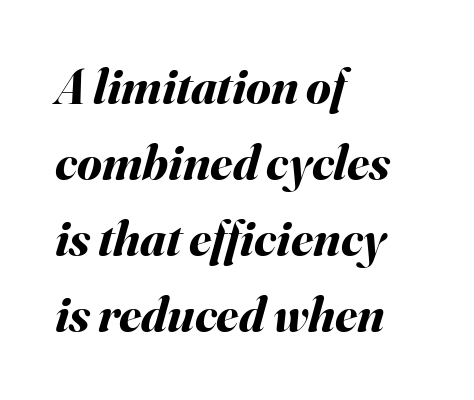
Strong, thick strokes mark this as bold type. No extra tracking has been applied to these lines. Every row of glyphs begins at an identical x-position on the left. A typesetter would call this leading conventional body-copy spacing.
